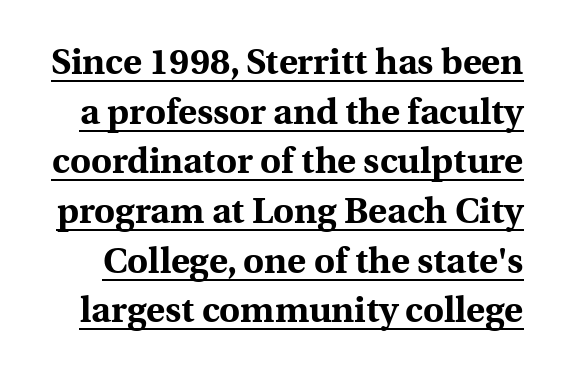
{"serif": "yes", "italic": "no", "bold": "yes", "weight": "bold", "width": "normal", "x_height": "medium", "monospaced": "no", "underline": "yes", "line_spacing": "normal", "line_spacing_ratio": 1.38, "letter_spacing": "normal", "letter_spacing_em": 0.0, "glyph_px": 36}
